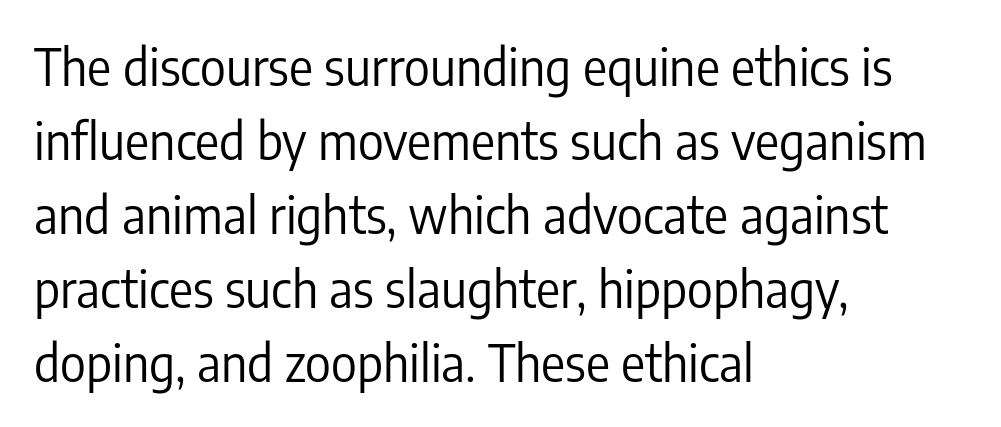
Q: Is the text bold? A: No.
Q: Is the text italic (slanted)? A: No, it is upright.
Q: Is the typeface a serif or a sans-serif typeface? A: Sans-serif.
Q: Is the text underlined? A: No.
Q: How is the paragraph aligned? A: Left-aligned.
Q: Is the spacing between letters normal or unusually wide? A: Normal.
Q: Is the spacing between lines tight, normal or loose? A: Normal.
Q: Width (condensed, normal, or wide)? A: Condensed.
Q: Stroke contrast? A: Low.
Q: x-height? A: Medium.
Q: Monospaced? A: No.
